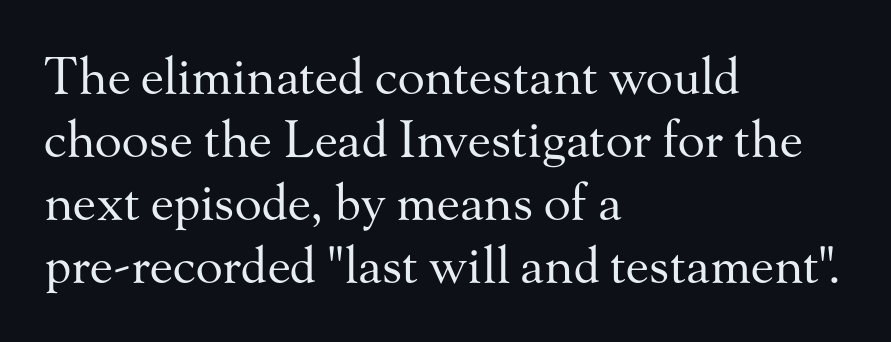
{"serif": "yes", "italic": "no", "bold": "no", "weight": "regular", "width": "normal", "stroke_contrast": "medium", "x_height": "small", "monospaced": "no", "underline": "no", "align": "left", "line_spacing": "normal", "line_spacing_ratio": 1.26, "letter_spacing": "normal", "letter_spacing_em": 0.0, "glyph_px": 50}
